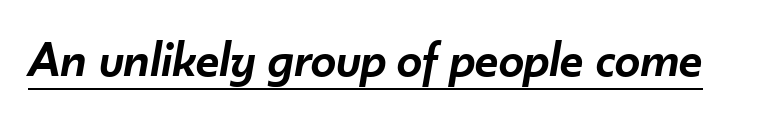
Q: Is the text bold? A: Semi-bold.
Q: Is the text italic (slanted)? A: Yes, it leans right by about 10 degrees.
Q: Is the text underlined? A: Yes.
Q: Is the spacing between letters normal or unusually wide? A: Normal.
Q: Width (condensed, normal, or wide)? A: Normal.
Q: Stroke contrast? A: Low.
Q: x-height? A: Small.
Q: Monospaced? A: No.
